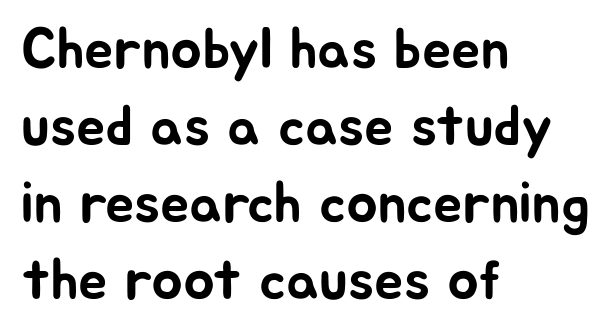
The letters advance in unequal steps, a hallmark of proportional type. Font category for this specimen: sans-serif. This sample uses plain, unmodified letter spacing. Line spacing here is normal. Each row of text sits above clean, open space.
